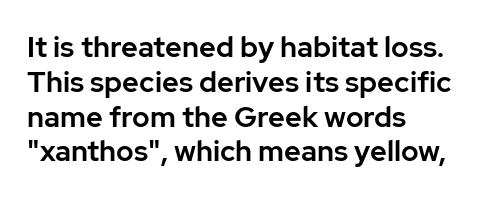
The rendering uses natural spacing where letterforms have individual widths. Alignment: flush left. Does the lettering tilt? It doesn't — this is upright. The face used here is rendered with its standard letterfit.
